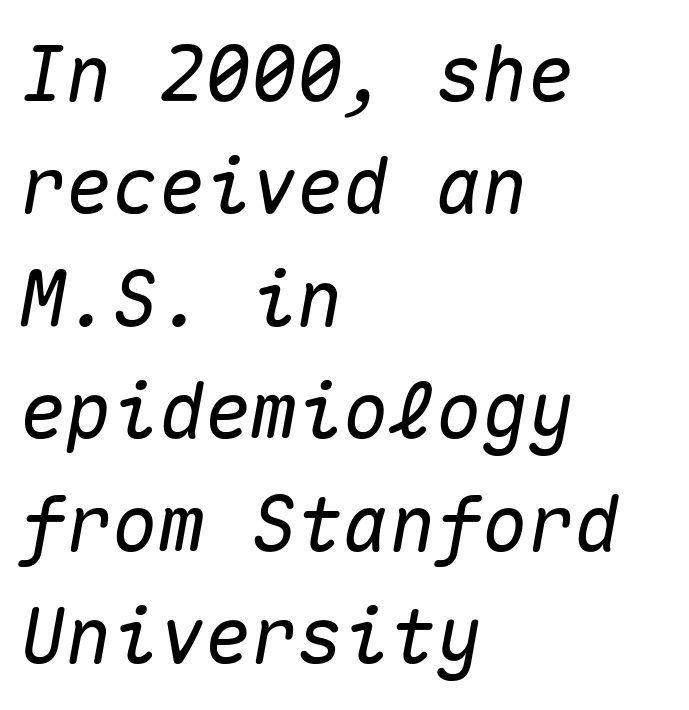
Q: Is the text italic (slanted)? A: Yes, it leans right by about 10 degrees.
Q: Is the text underlined? A: No.
Q: How is the paragraph aligned? A: Left-aligned.
Q: Is the spacing between letters normal or unusually wide? A: Normal.
Q: Is the spacing between lines tight, normal or loose? A: Normal.
Q: Width (condensed, normal, or wide)? A: Normal.
Q: Stroke contrast? A: Medium.
Q: x-height? A: Medium.
Q: Monospaced? A: Yes.
